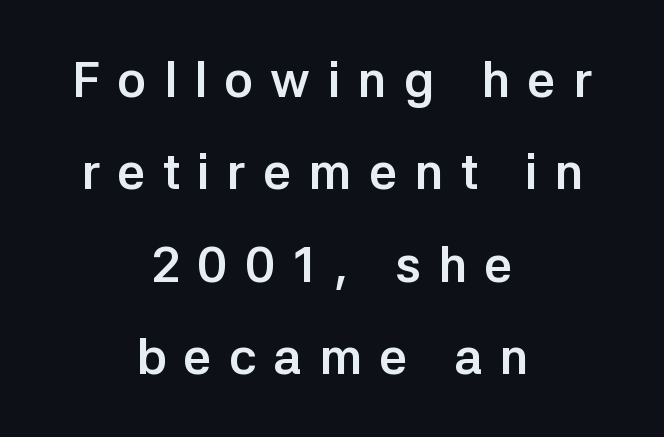
The image shows 50 px semibold sans-serif type, upright; set centered, line spacing 1.85x, unusually wide letter spacing (+0.34 em), not underlined; low stroke contrast and a medium x-height.
